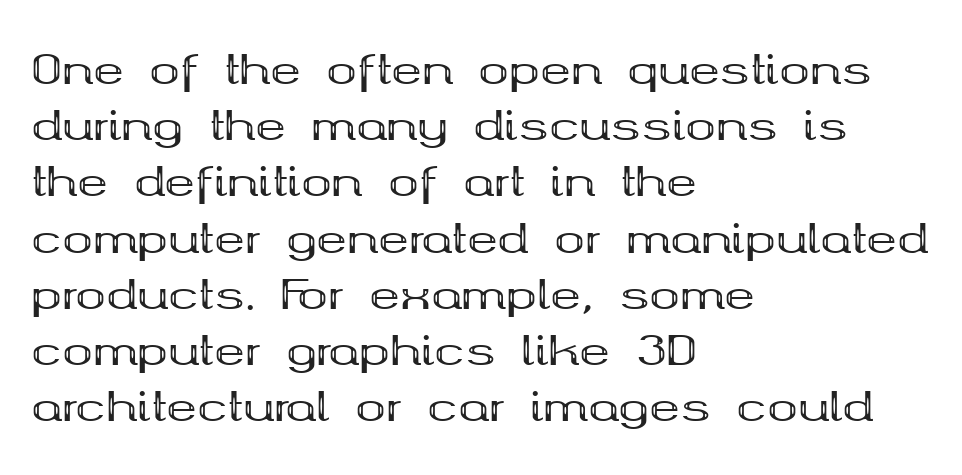
A typesetter would label this face a serif. The string is rendered with underlining switched off. If you drew a line through each stem, it would be perfectly vertical. Compared with a centered layout, this one pins lines to the left instead.
